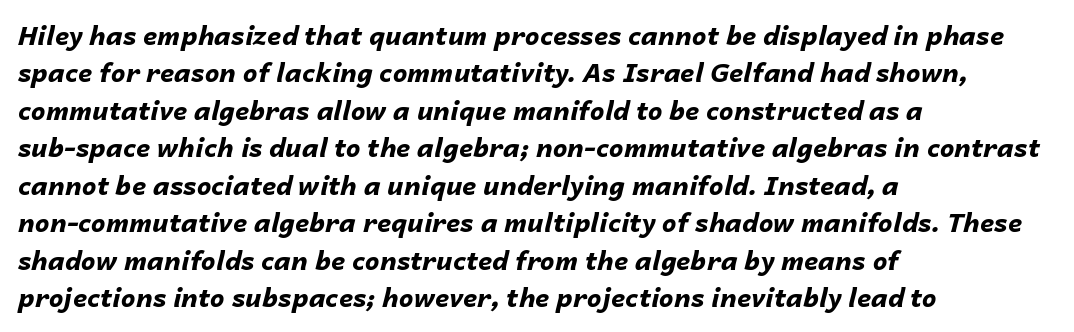
The image shows 26 px bold type, italic (leaning right); set left-aligned, normal line spacing (1.44x), normal letter spacing, not underlined.
